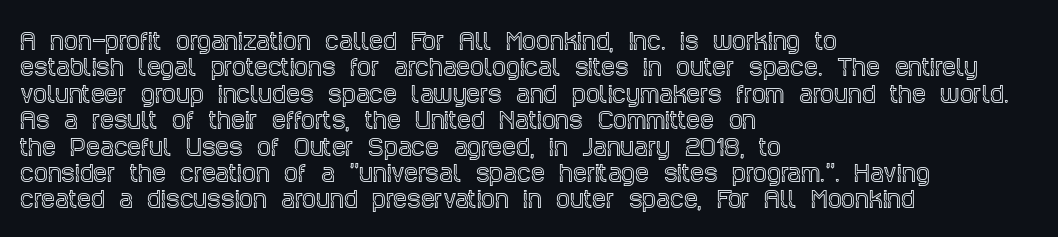
Q: Is the text italic (slanted)? A: No, it is upright.
Q: Is the text underlined? A: No.
Q: How is the paragraph aligned? A: Left-aligned.
Q: Is the spacing between letters normal or unusually wide? A: Normal.
